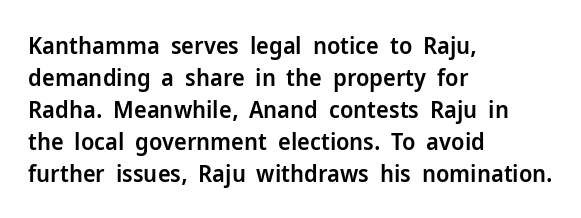
Q: Is the text bold? A: Semi-bold.
Q: Is the text italic (slanted)? A: No, it is upright.
Q: Is the text underlined? A: No.
Q: How is the paragraph aligned? A: Left-aligned.
Q: Is the spacing between letters normal or unusually wide? A: Normal.
Q: Is the spacing between lines tight, normal or loose? A: Normal.
